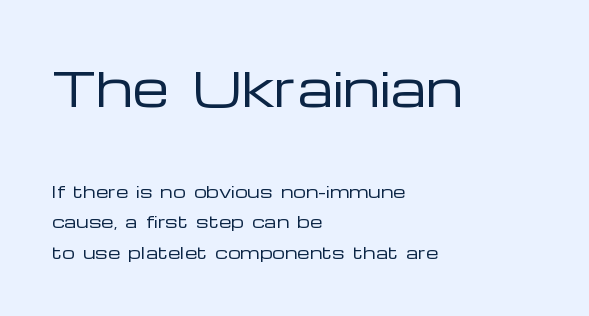
Q: Is the text bold? A: No.
Q: Is the text italic (slanted)? A: No, it is upright.
Q: Is the typeface a serif or a sans-serif typeface? A: Sans-serif.
Q: Is the text underlined? A: No.
Q: How is the paragraph aligned? A: Left-aligned.
Q: Is the spacing between letters normal or unusually wide? A: Normal.
Q: Is the spacing between lines tight, normal or loose? A: Loose.
Q: Which block of text is set in a larger size, the first (top) or the second (bottom)? A: The first (top) one.
Q: Width (condensed, normal, or wide)? A: Wide.
Q: Stroke contrast? A: Low.
Q: x-height? A: Medium.
Q: Monospaced? A: No.
